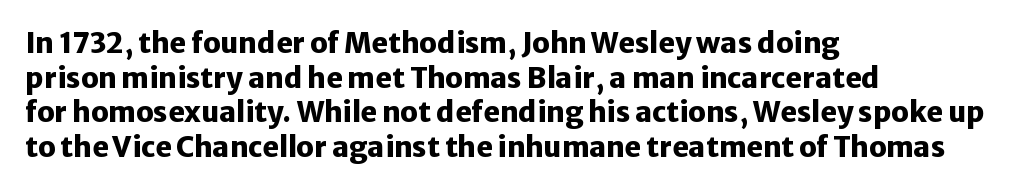
The typesetting leans heavy: a genuine bold. The type sits square on the baseline with zero lean. Check the space under the baseline: it is left empty. Here the designer chose a conventional face with non-uniform glyph widths.
